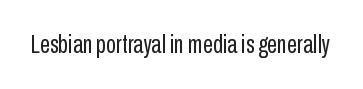
The image shows 26 px text type, upright; set normal letter spacing, not underlined.
